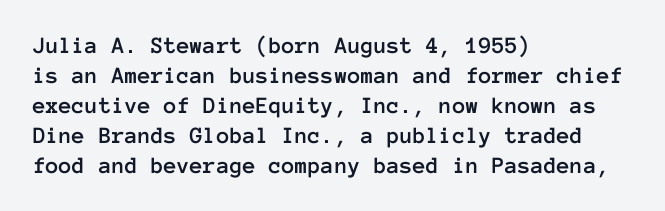
The lines in this sample share a left origin and differ only in where they stop. Tracking here is standard; glyphs follow each other at the usual distance. How would I describe the line gaps? Plain and ordinary. You can tell it's not italic because the verticals are truly vertical.
